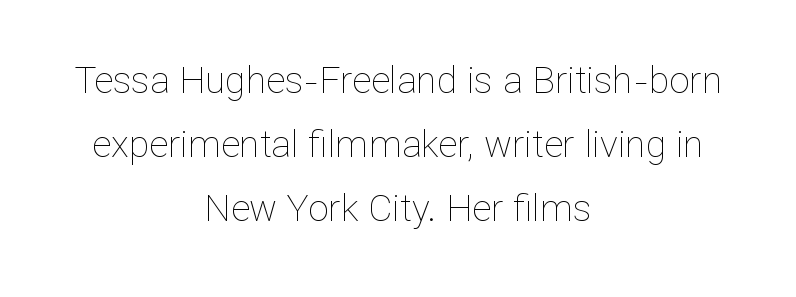
The image shows 37 px thin type, upright; set centered, line spacing 1.73x, normal letter spacing, not underlined; low stroke contrast and a medium x-height.
